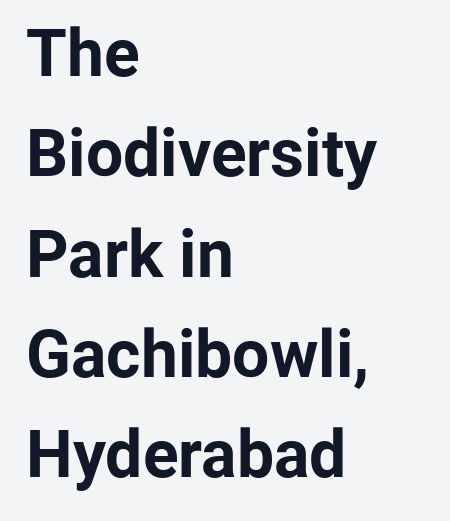
{"serif": "no", "italic": "no", "bold": "yes", "weight": "bold", "width": "normal", "stroke_contrast": "low", "x_height": "medium", "monospaced": "no", "underline": "no", "align": "left", "line_spacing": "normal", "line_spacing_ratio": 1.52, "letter_spacing": "normal", "letter_spacing_em": 0.0, "glyph_px": 66}
